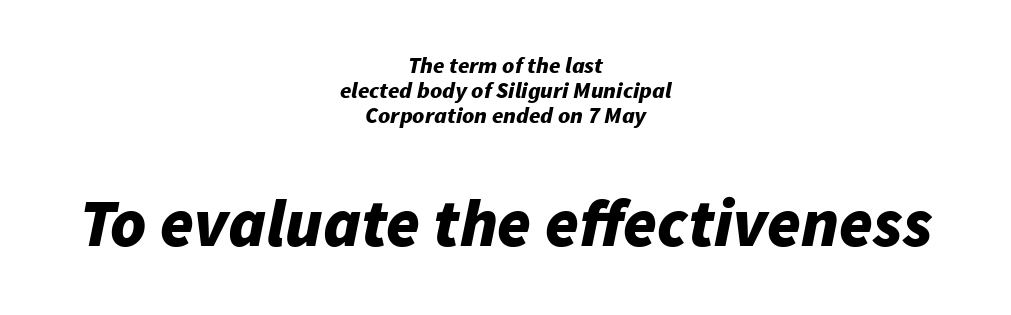
{"italic": "yes", "lean": "right", "slant_degrees": 11, "bold": "yes", "weight": "bold", "width": "normal", "stroke_contrast": "low", "x_height": "medium", "monospaced": "no", "underline": "no", "align": "center", "line_spacing": "tight", "line_spacing_ratio": 1.08, "letter_spacing": "normal", "letter_spacing_em": 0.0, "larger_block": "second", "size_ratio": 2.96, "glyph_px": 68}
